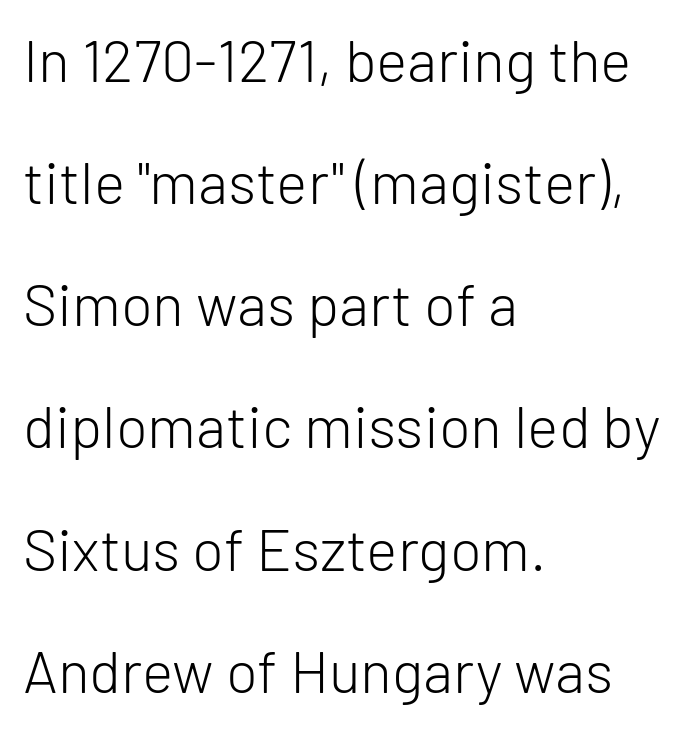
Q: Is the text bold? A: No.
Q: Is the text italic (slanted)? A: No, it is upright.
Q: Is the typeface a serif or a sans-serif typeface? A: Sans-serif.
Q: Is the text underlined? A: No.
Q: How is the paragraph aligned? A: Left-aligned.
Q: Is the spacing between letters normal or unusually wide? A: Normal.
Q: Is the spacing between lines tight, normal or loose? A: Loose.
Q: Width (condensed, normal, or wide)? A: Normal.
Q: Stroke contrast? A: Low.
Q: x-height? A: Medium.
Q: Monospaced? A: No.
